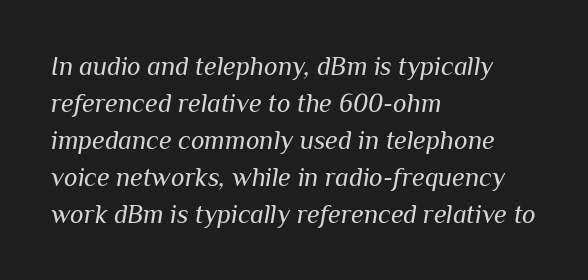
The image shows 26 px text type, italic (leaning right); set left-aligned, normal line spacing (1.42x), normal letter spacing, not underlined.
